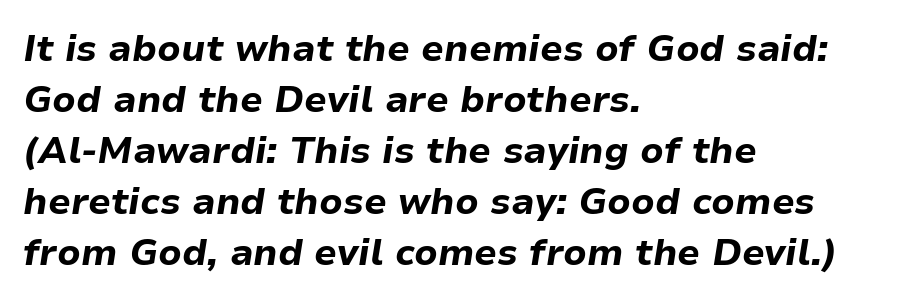
The image shows 37 px bold type, italic (leaning right); set left-aligned, normal line spacing (1.38x), normal letter spacing, not underlined; low stroke contrast and a medium x-height.
